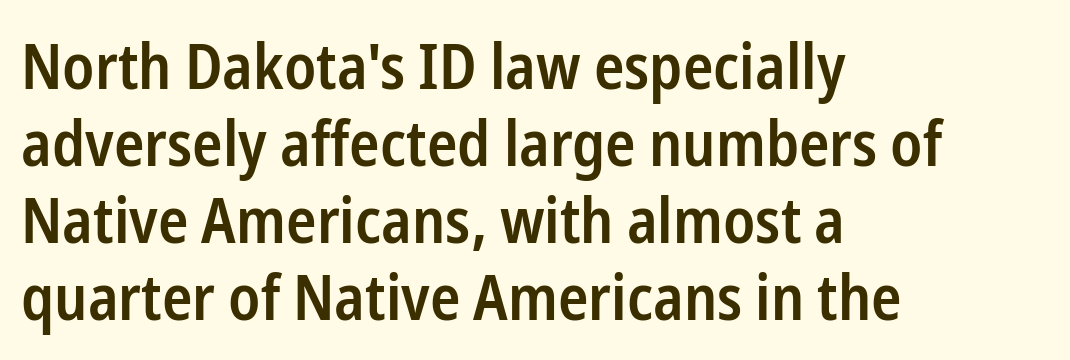
{"serif": "no", "italic": "no", "bold": "semi", "weight": "semibold", "width": "condensed", "stroke_contrast": "low", "x_height": "medium", "monospaced": "no", "underline": "no", "align": "left", "line_spacing_ratio": 1.22, "letter_spacing": "normal", "letter_spacing_em": 0.0, "glyph_px": 63}
